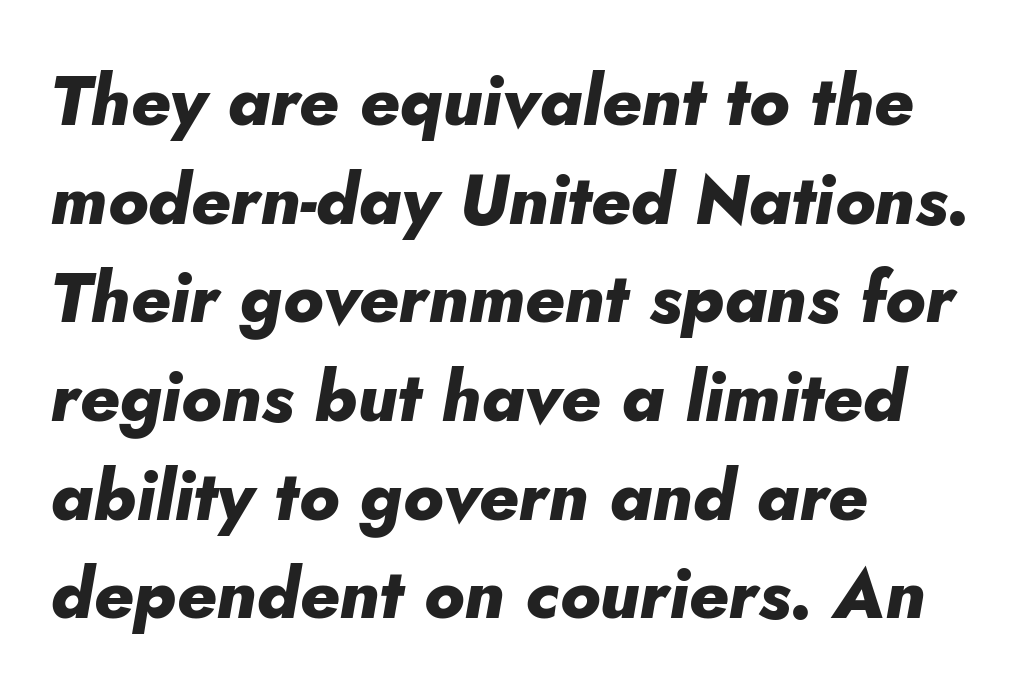
{"italic": "yes", "lean": "right", "slant_degrees": 10, "bold": "yes", "weight": "heavy", "width": "normal", "stroke_contrast": "low", "x_height": "small", "monospaced": "no", "underline": "no", "align": "left", "line_spacing": "normal", "line_spacing_ratio": 1.41, "letter_spacing": "normal", "letter_spacing_em": 0.0, "glyph_px": 70}
